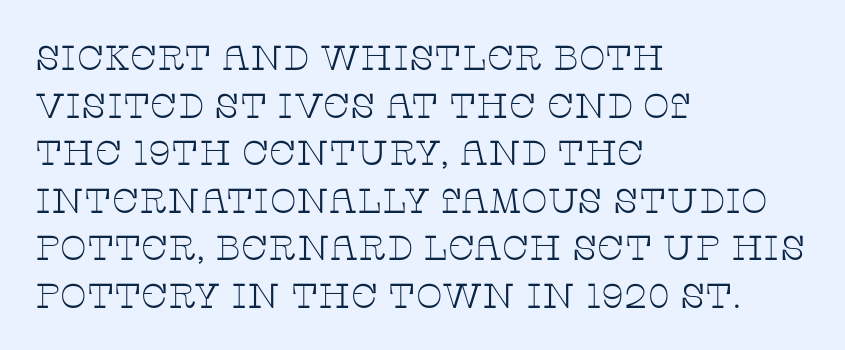
{"serif": "yes", "italic": "no", "bold": "no", "weight": "thin", "width": "wide", "stroke_contrast": "low", "x_height": "large", "monospaced": "no", "underline": "no", "align": "left", "line_spacing": "normal", "line_spacing_ratio": 1.36, "letter_spacing": "normal", "letter_spacing_em": 0.0, "glyph_px": 35}
